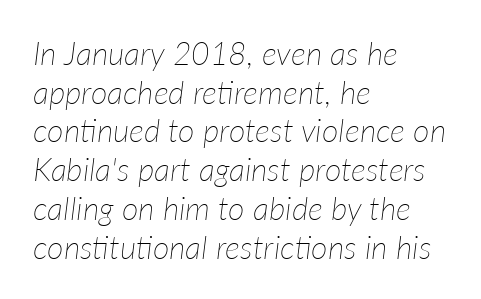
{"italic": "yes", "lean": "right", "slant_degrees": 7, "bold": "no", "weight": "thin", "width": "normal", "stroke_contrast": "low", "x_height": "medium", "monospaced": "no", "underline": "no", "align": "left", "line_spacing_ratio": 1.21, "letter_spacing": "normal", "letter_spacing_em": 0.0, "glyph_px": 32}
